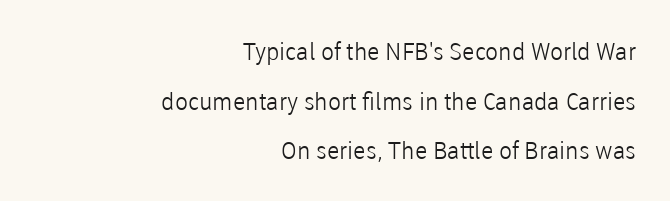
Q: Is the text bold? A: No.
Q: Is the text italic (slanted)? A: No, it is upright.
Q: Is the text underlined? A: No.
Q: How is the paragraph aligned? A: Right-aligned.
Q: Is the spacing between letters normal or unusually wide? A: Normal.
Q: Is the spacing between lines tight, normal or loose? A: Loose.
